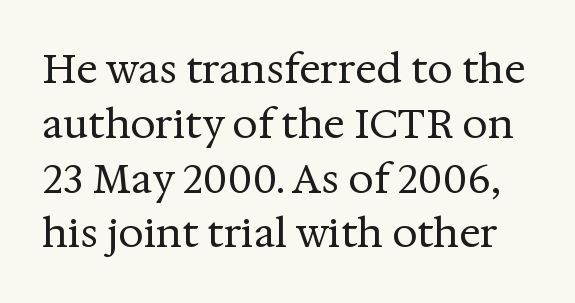
{"serif": "yes", "italic": "no", "bold": "no", "weight": "regular", "width": "normal", "stroke_contrast": "medium", "x_height": "medium", "monospaced": "no", "underline": "no", "line_spacing": "normal", "line_spacing_ratio": 1.37, "letter_spacing": "normal", "letter_spacing_em": 0.0, "glyph_px": 40}
